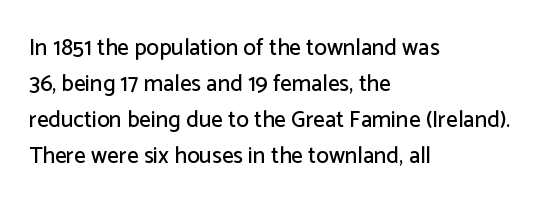
Q: Is the text italic (slanted)? A: No, it is upright.
Q: Is the text underlined? A: No.
Q: How is the paragraph aligned? A: Left-aligned.
Q: Is the spacing between letters normal or unusually wide? A: Normal.
Q: Is the spacing between lines tight, normal or loose? A: Normal.
